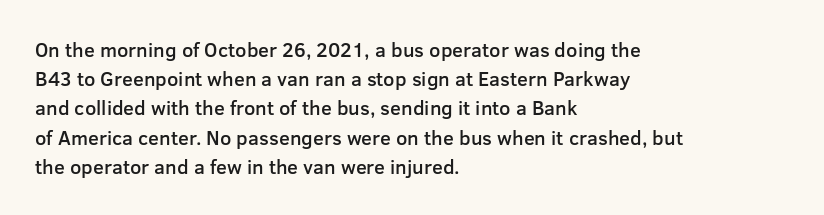
How heavy is the stroke? Medium-heavy — a semibold, shy of bold. Notice how the passage keeps a crisp vertical edge on the left only. In terms of posture, this sample is upright. The rendering uses a moderate line-height, typical for paragraphs. No extra tracking has been applied to these lines. Descender tails drop into unmarked territory.
